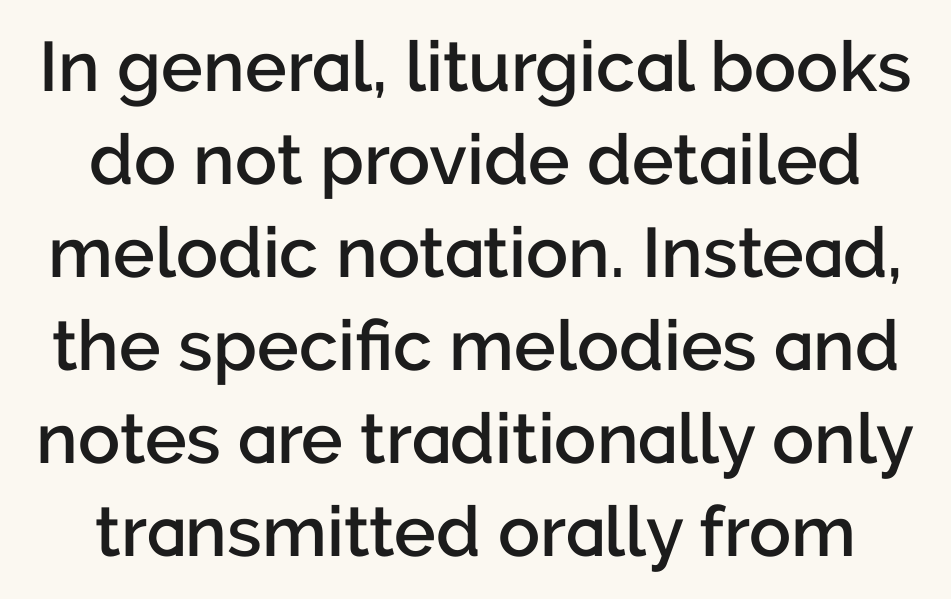
Letters rest on an invisible, unmarked baseline. Unlike italic type, these characters show no tilt at all. Is this a fixed-width face? No — the glyphs have proportional, varying widths. A typesetter would call this zero additional tracking. The space between consecutive lines is moderate. Observe the absence of serifs on each vertical stroke in this sample.
